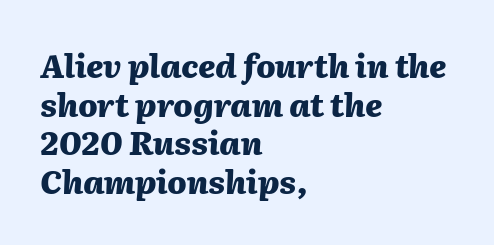
This sample uses plain, unmodified letter spacing. Varying glyph widths throughout — classic text-font behaviour. Each row of text sits above clean, open space. The typesetting leans heavy: a genuine bold. Would a proofreader flag this as italicized? Yes. Caption: multi-line text, flush left, ragged right.
